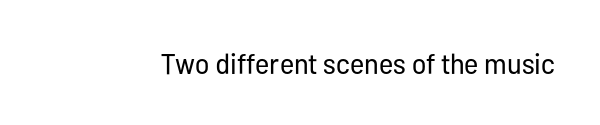
The image shows 29 px regular-weight, condensed sans-serif type, upright; set normal letter spacing, not underlined; low stroke contrast and a medium x-height.
